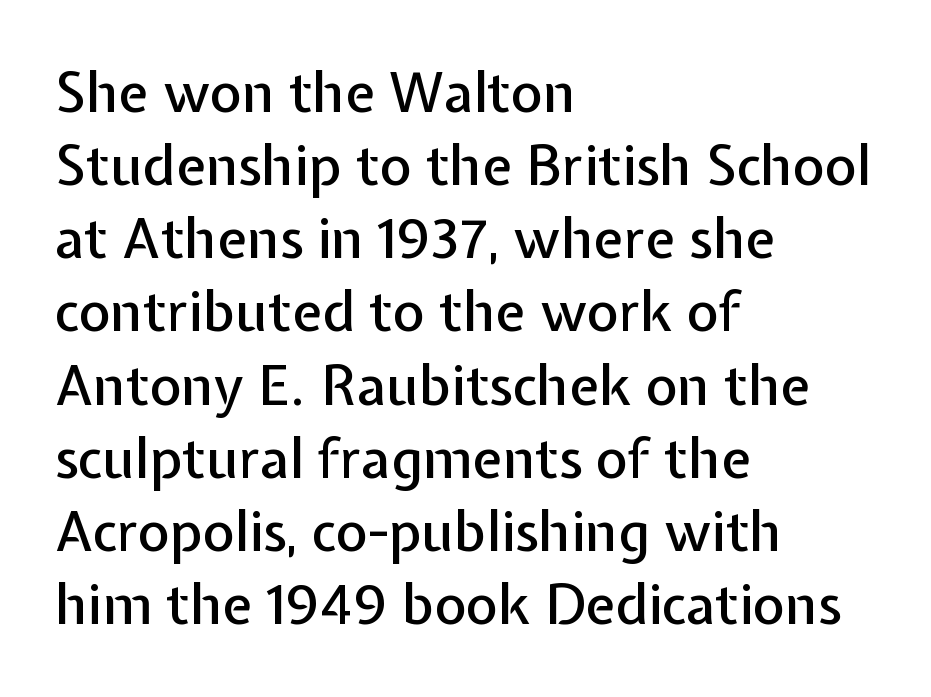
The image shows 55 px sans-serif type, upright; set left-aligned, normal line spacing (1.33x), normal letter spacing, not underlined; low stroke contrast and a medium x-height.
